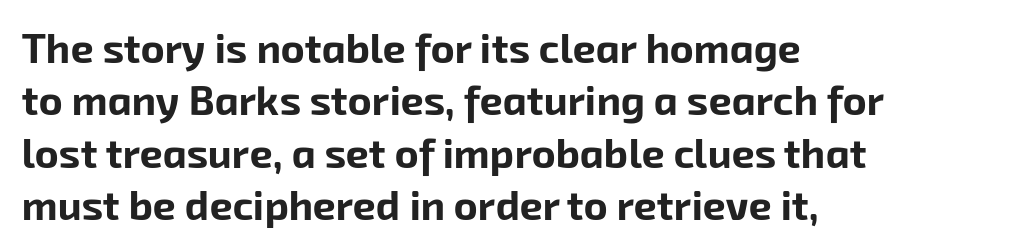
Q: Is the text bold? A: Yes.
Q: Is the typeface a serif or a sans-serif typeface? A: Sans-serif.
Q: Is the text underlined? A: No.
Q: How is the paragraph aligned? A: Left-aligned.
Q: Is the spacing between letters normal or unusually wide? A: Normal.
Q: Is the spacing between lines tight, normal or loose? A: Normal.
Q: Width (condensed, normal, or wide)? A: Normal.
Q: Stroke contrast? A: Low.
Q: x-height? A: Medium.
Q: Monospaced? A: No.
